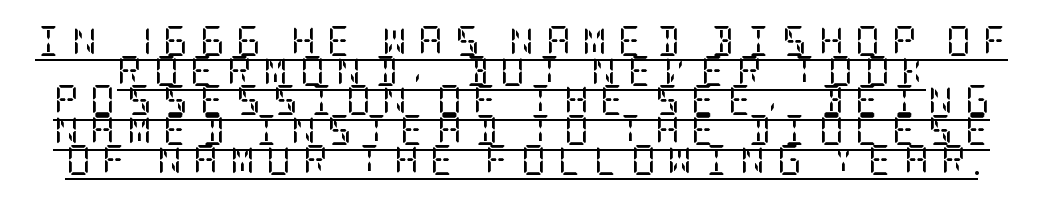
Vertical stems look standard width or narrower in stroke. The string is rendered with underlining switched on. Regarding serifs, this sample has them. This block would grow much taller if given ordinary leading; it's compressed now. Every stem runs plumb, perpendicular to the baseline. The passage shown has open, widely tracked lettering throughout.
